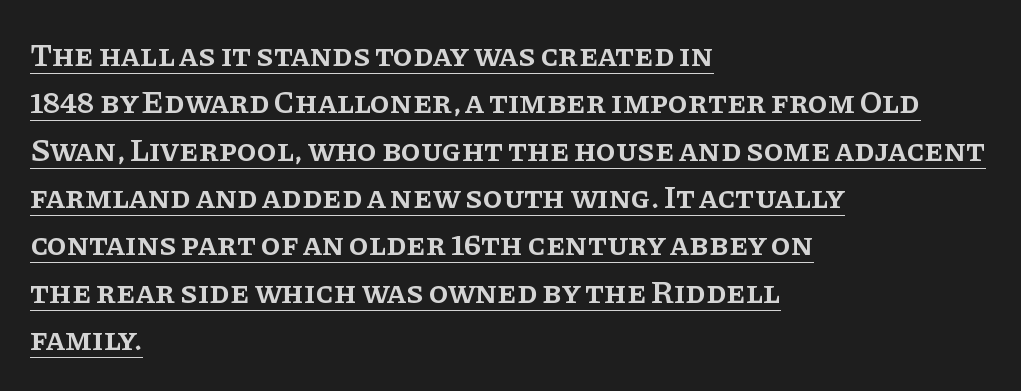
Q: Is the text bold? A: Semi-bold.
Q: Is the text italic (slanted)? A: No, it is upright.
Q: Is the typeface a serif or a sans-serif typeface? A: Serif.
Q: Is the text underlined? A: Yes.
Q: How is the paragraph aligned? A: Left-aligned.
Q: Is the spacing between letters normal or unusually wide? A: Normal.
Q: Is the spacing between lines tight, normal or loose? A: Normal.
Q: Width (condensed, normal, or wide)? A: Normal.
Q: Stroke contrast? A: Low.
Q: x-height? A: Large.
Q: Monospaced? A: No.
